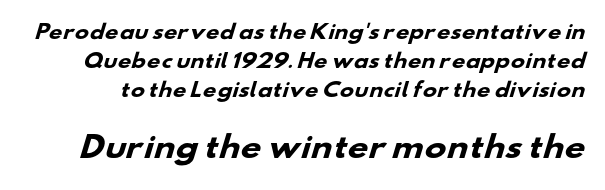
A typesetter would call this proportional, since set widths differ per character. Typographic density is high because the face is bold. Observe the absence of serifs on each vertical stroke in this sample. This sample keeps an unexceptional amount of space between lines. Tracking value appears to be zero — textbook default spacing.
